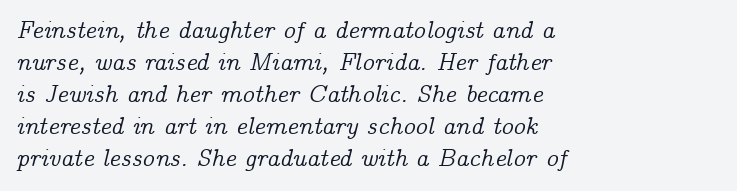
Q: Is the text italic (slanted)? A: Yes, it leans right by about 14 degrees.
Q: Is the text underlined? A: No.
Q: How is the paragraph aligned? A: Left-aligned.
Q: Is the spacing between letters normal or unusually wide? A: Normal.
Q: Is the spacing between lines tight, normal or loose? A: Normal.
